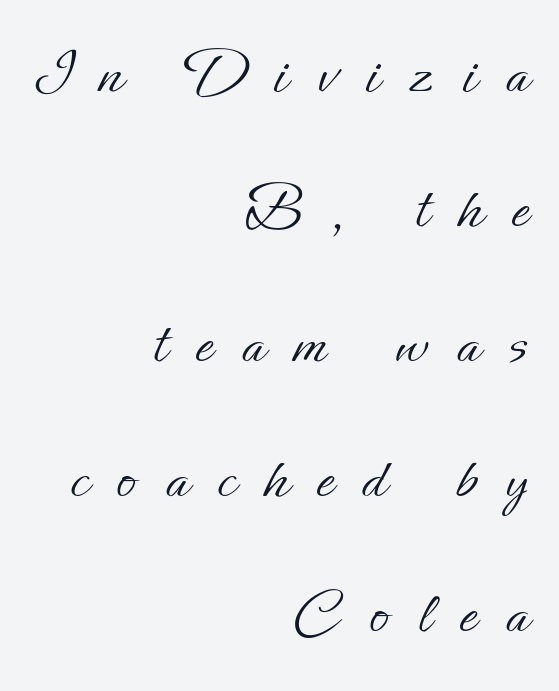
The image shows 64 px light type; set right-aligned, loose line spacing (2.11x), unusually wide letter spacing (+0.45 em), not underlined; low stroke contrast and a small x-height.
